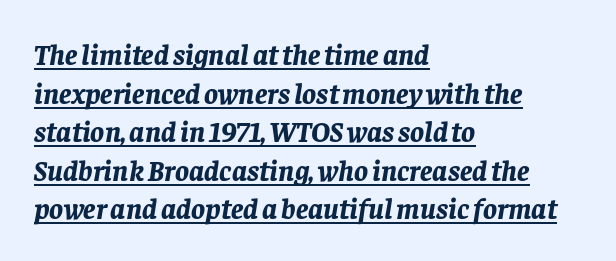
{"italic": "yes", "lean": "right", "slant_degrees": 8, "bold": "yes", "weight": "bold", "width": "normal", "stroke_contrast": "low", "x_height": "large", "monospaced": "no", "underline": "yes", "align": "left", "line_spacing": "normal", "line_spacing_ratio": 1.33, "letter_spacing": "normal", "letter_spacing_em": 0.0, "glyph_px": 29}
